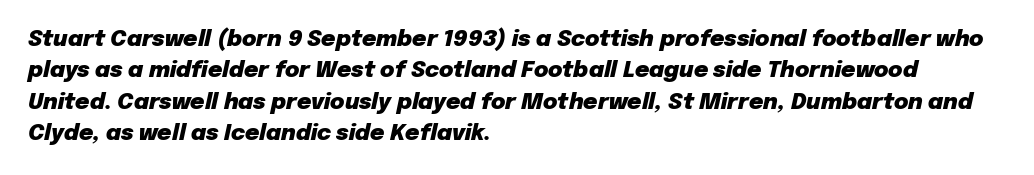
Q: Is the text bold? A: Yes.
Q: Is the text italic (slanted)? A: Yes, it leans right by about 12 degrees.
Q: Is the text underlined? A: No.
Q: How is the paragraph aligned? A: Left-aligned.
Q: Is the spacing between letters normal or unusually wide? A: Normal.
Q: Is the spacing between lines tight, normal or loose? A: Normal.
